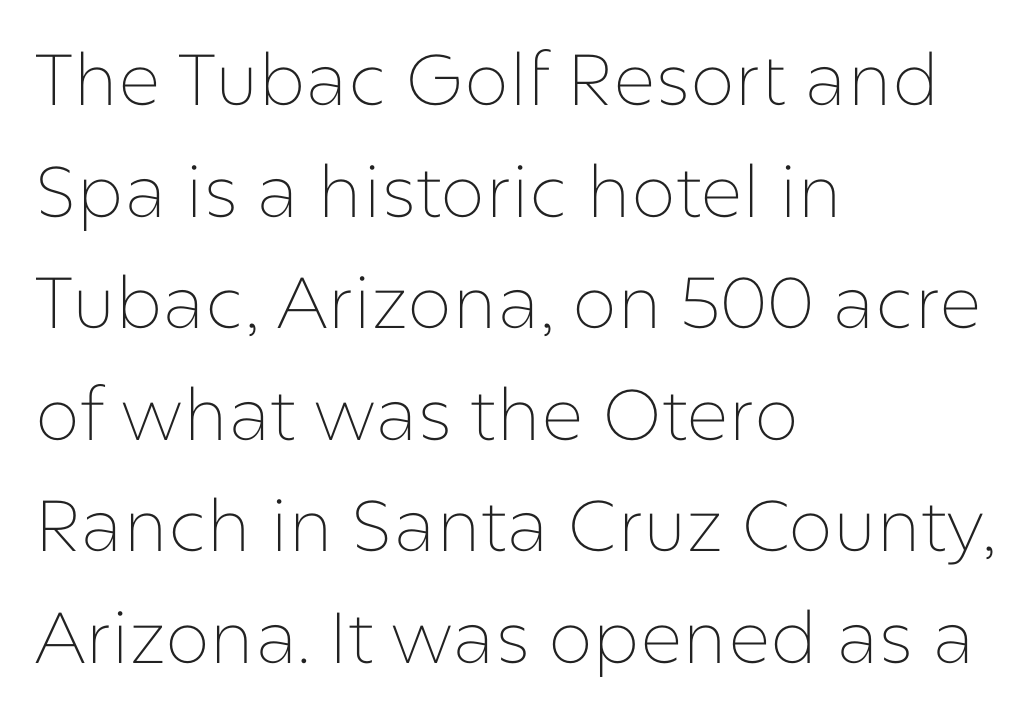
Every row of glyphs begins at an identical x-position on the left. The passage shown is typed in a proportional face where columns would drift. Spacing between characters is what you'd get straight out of the box. If you measured baseline to baseline, you'd find a middling distance. Check under the words: just untouched page. This reads as an unemphasized weight, regular at the heaviest.
